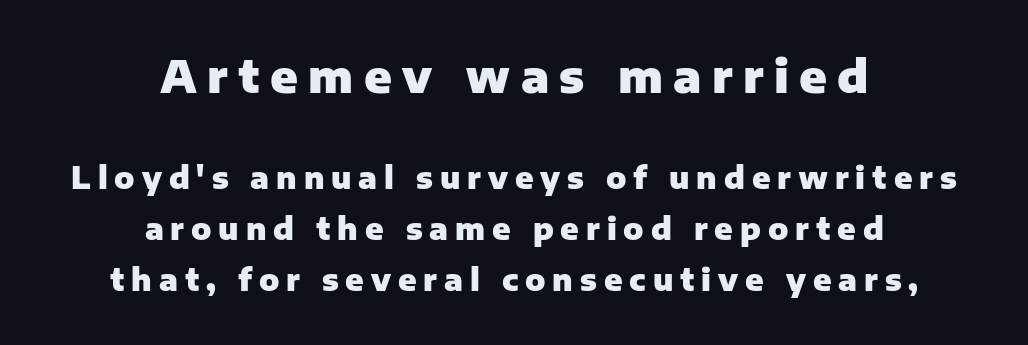
Q: Is the text bold? A: Yes.
Q: Is the text italic (slanted)? A: No, it is upright.
Q: Is the typeface a serif or a sans-serif typeface? A: Sans-serif.
Q: Is the text underlined? A: No.
Q: How is the paragraph aligned? A: Centered.
Q: Is the spacing between letters normal or unusually wide? A: Unusually wide.
Q: Is the spacing between lines tight, normal or loose? A: Normal.
Q: Which block of text is set in a larger size, the first (top) or the second (bottom)? A: The first (top) one.
Q: Width (condensed, normal, or wide)? A: Normal.
Q: Stroke contrast? A: Low.
Q: x-height? A: Medium.
Q: Monospaced? A: No.
